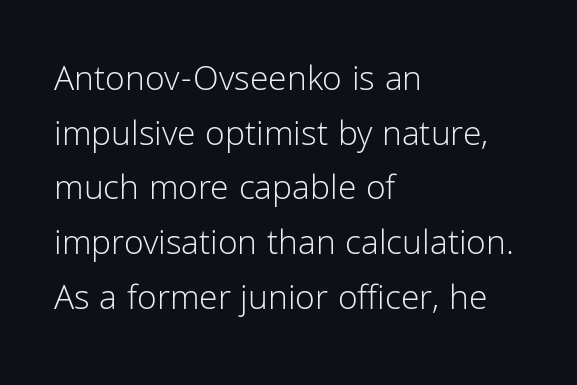
Q: Is the text bold? A: No.
Q: Is the text italic (slanted)? A: No, it is upright.
Q: Is the typeface a serif or a sans-serif typeface? A: Sans-serif.
Q: Is the text underlined? A: No.
Q: How is the paragraph aligned? A: Left-aligned.
Q: Is the spacing between letters normal or unusually wide? A: Normal.
Q: Is the spacing between lines tight, normal or loose? A: Normal.
Q: Width (condensed, normal, or wide)? A: Normal.
Q: Stroke contrast? A: Low.
Q: x-height? A: Medium.
Q: Monospaced? A: No.
